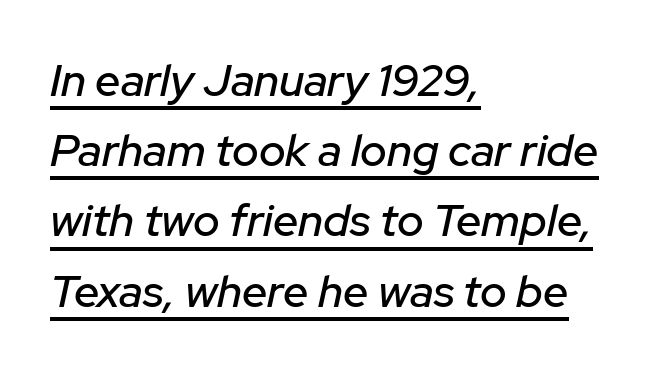
Q: Is the text italic (slanted)? A: Yes, it leans right by about 12 degrees.
Q: Is the text underlined? A: Yes.
Q: How is the paragraph aligned? A: Left-aligned.
Q: Is the spacing between letters normal or unusually wide? A: Normal.
Q: Is the spacing between lines tight, normal or loose? A: Normal.
Q: Width (condensed, normal, or wide)? A: Normal.
Q: Stroke contrast? A: Low.
Q: x-height? A: Medium.
Q: Monospaced? A: No.
